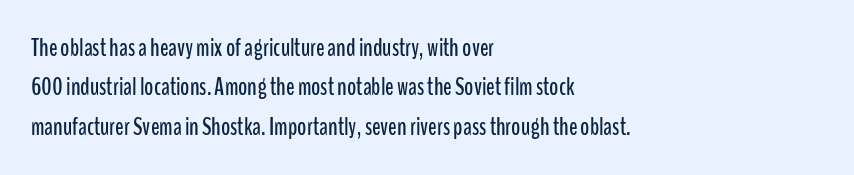
The image shows 25 px text type, upright; set left-aligned, normal line spacing (1.58x), normal letter spacing, not underlined.
